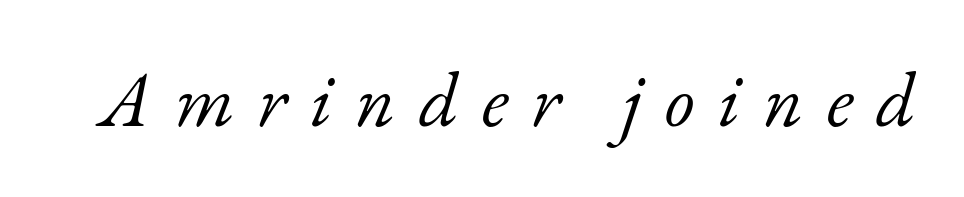
Q: Is the text bold? A: No.
Q: Is the text italic (slanted)? A: Yes, it leans right by about 17 degrees.
Q: Is the typeface a serif or a sans-serif typeface? A: Serif.
Q: Is the text underlined? A: No.
Q: Is the spacing between letters normal or unusually wide? A: Unusually wide.
Q: Width (condensed, normal, or wide)? A: Normal.
Q: Stroke contrast? A: Low.
Q: x-height? A: Small.
Q: Monospaced? A: No.
